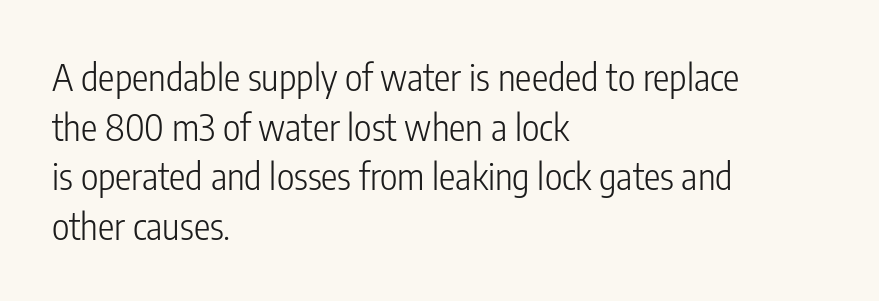
The image shows 37 px light, condensed sans-serif type, upright; set left-aligned, normal line spacing (1.34x), normal letter spacing, not underlined; low stroke contrast and a medium x-height.
